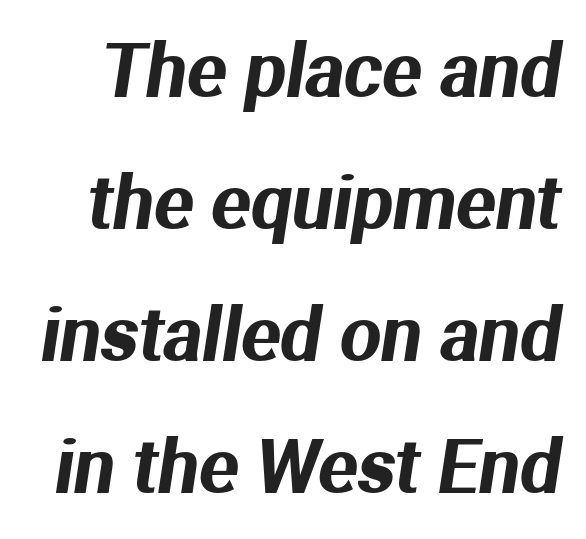
Nope, no serifs anywhere on these letters. Nobody touched the tracking dial on this one. Each row of text sits above clean, open space. This sample has the flowing, uneven cadence of proportional lettering.
